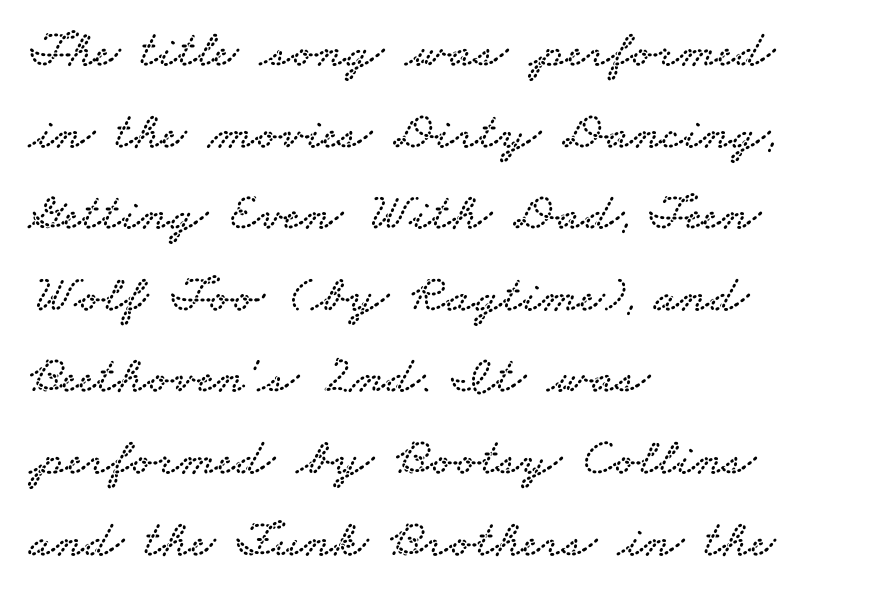
The glyphs are unaccompanied by any horizontal stroke below them. The line texture is even and compact thanks to regular tracking. Whoever set this chose a conventional vertical rhythm. Alignment: flush left. The rendering shows small feet on the letterforms — a serif design.
